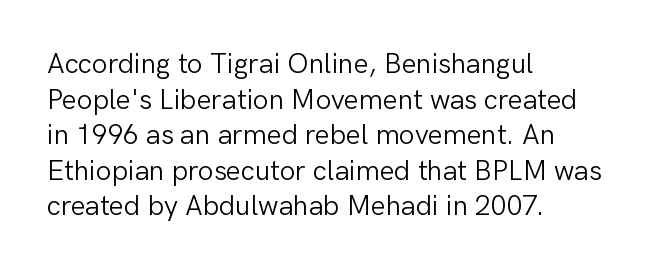
The horizontal fit of the characters is conventional and even. Left-aligned paragraph, ragged on the right. No word sits above an underline. Note the varied advance widths — an 'i' is clearly narrower than an 'm'.
